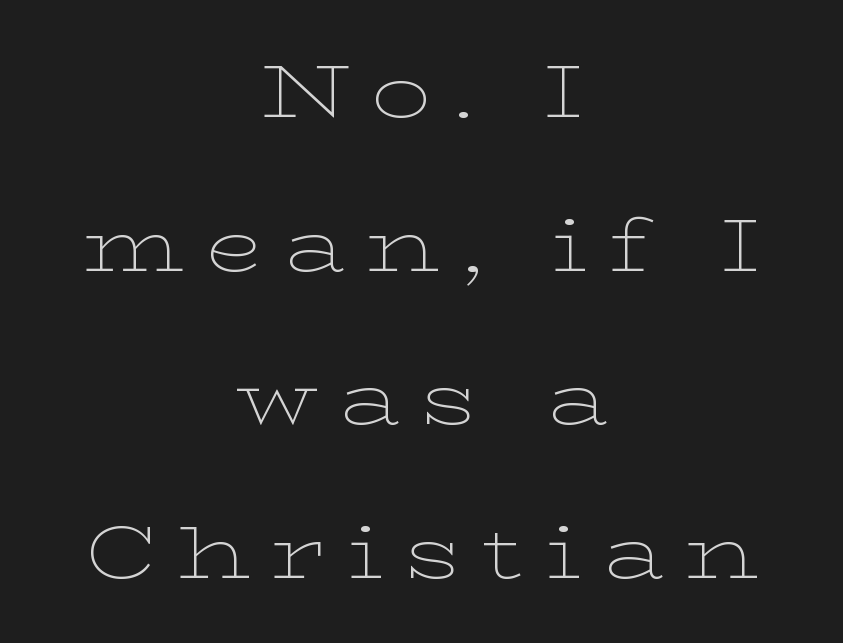
The passage shown is typed in a proportional face where columns would drift. Display-style spreading of the glyphs; the letterfit is very open. Stem width sits at or under what a default text font uses. In CSS terms this would be text-align: center. Type without underlining.
